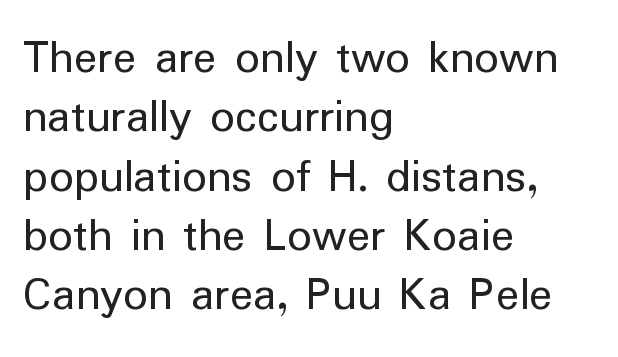
Varying glyph widths throughout — classic text-font behaviour. If you drew a line through each stem, it would be perfectly vertical. Short and long lines alike share a common starting point at left. The strokes carry an ordinary text weight at most. Just letters on the line, the space beneath them empty. This rendering leaves character spacing at its baseline value.
